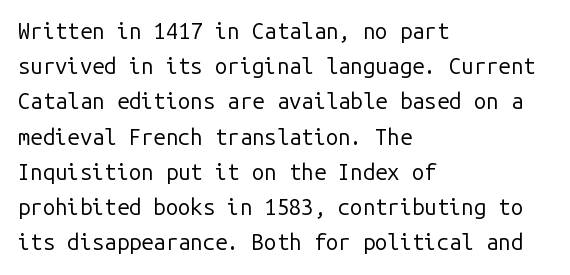
Q: Is the text bold? A: No.
Q: Is the text italic (slanted)? A: No, it is upright.
Q: Is the text underlined? A: No.
Q: How is the paragraph aligned? A: Left-aligned.
Q: Is the spacing between letters normal or unusually wide? A: Normal.
Q: Is the spacing between lines tight, normal or loose? A: Normal.
